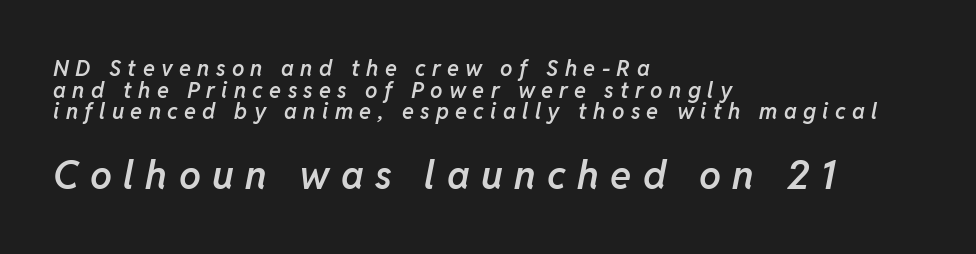
The image shows 39 px semibold type, italic (leaning right); set left-aligned, tight line spacing (0.98x), unusually wide letter spacing (+0.29 em), not underlined; the second (bottom) block is 1.77x larger; low stroke contrast and a medium x-height.
